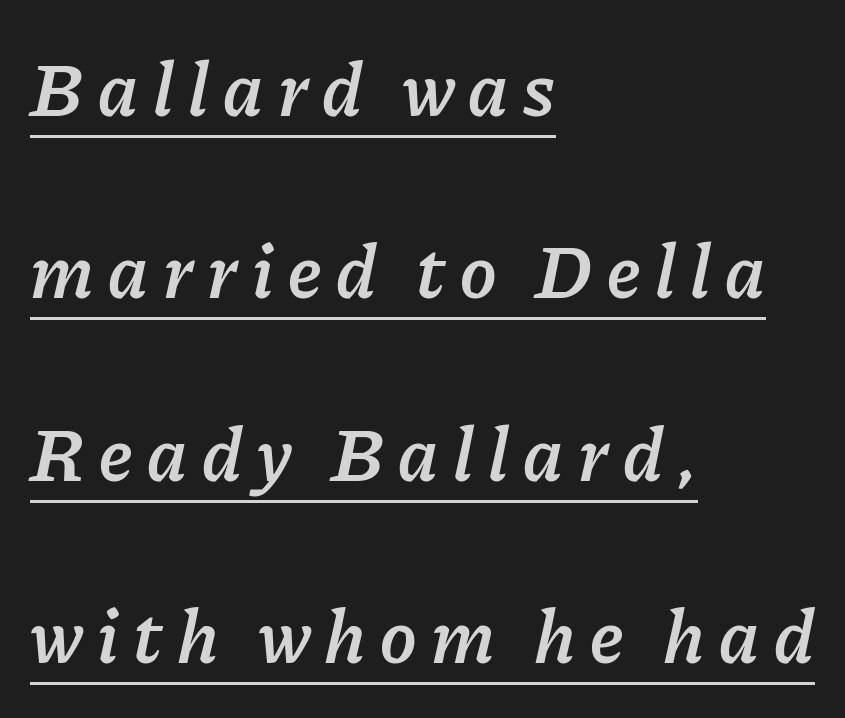
{"italic": "yes", "lean": "right", "slant_degrees": 11, "bold": "semi", "weight": "semibold", "width": "normal", "stroke_contrast": "low", "x_height": "medium", "monospaced": "no", "underline": "yes", "align": "left", "line_spacing": "loose", "line_spacing_ratio": 2.37, "glyph_px": 77}
